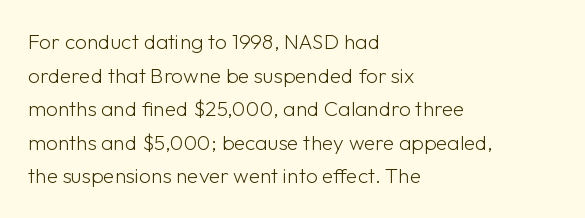
Q: Is the text bold? A: No.
Q: Is the text italic (slanted)? A: No, it is upright.
Q: Is the text underlined? A: No.
Q: How is the paragraph aligned? A: Left-aligned.
Q: Is the spacing between letters normal or unusually wide? A: Normal.
Q: Is the spacing between lines tight, normal or loose? A: Normal.
